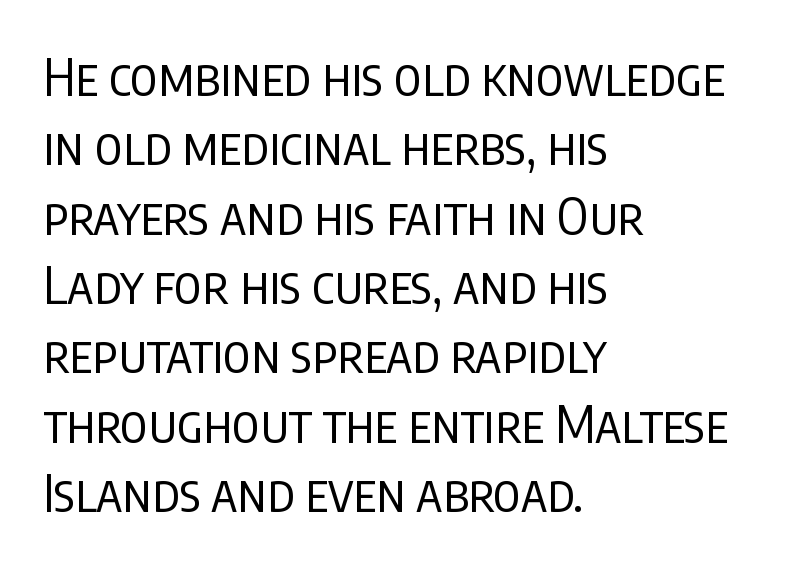
The image shows 51 px regular-weight, condensed sans-serif type, upright; set left-aligned, normal line spacing (1.36x), normal letter spacing, not underlined; low stroke contrast and a large x-height.
